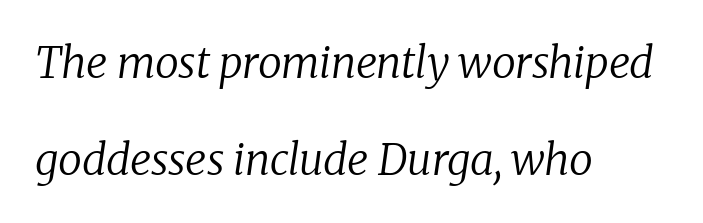
The image shows 43 px regular-weight serif type, italic (leaning right); set left-aligned, loose line spacing (2.26x), normal letter spacing, not underlined; low stroke contrast and a medium x-height.
